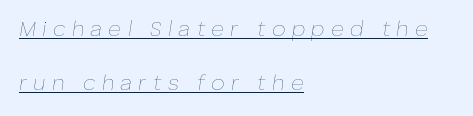
This rendering widens character spacing well past its baseline value. Compared with a centered layout, this one pins lines to the left instead. Vertically, the passage feels expansive, rows floating well apart. On a weight scale, this lands at 450 or below. The specimen includes a rule beneath the text block's lines.
